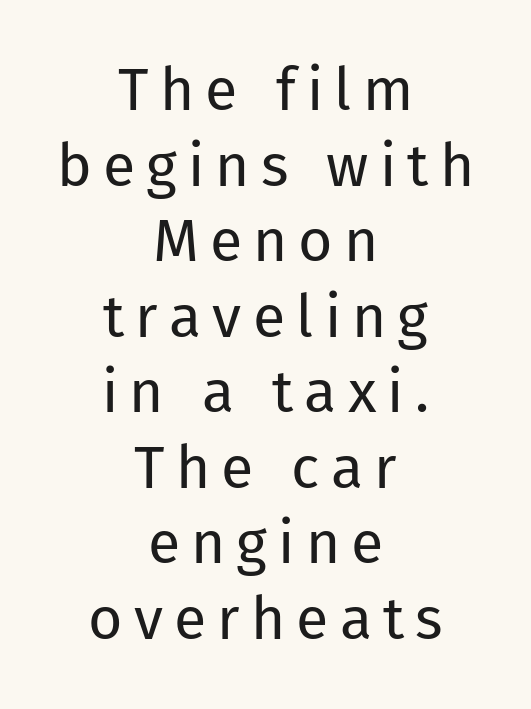
{"serif": "no", "italic": "no", "bold": "no", "weight": "regular", "width": "normal", "stroke_contrast": "low", "x_height": "medium", "monospaced": "no", "underline": "no", "align": "center", "line_spacing": "normal", "line_spacing_ratio": 1.28, "glyph_px": 59}
